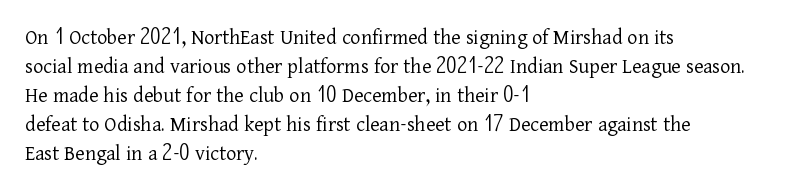
The image shows 22 px text type, upright; set left-aligned, normal line spacing (1.32x), normal letter spacing, not underlined.
